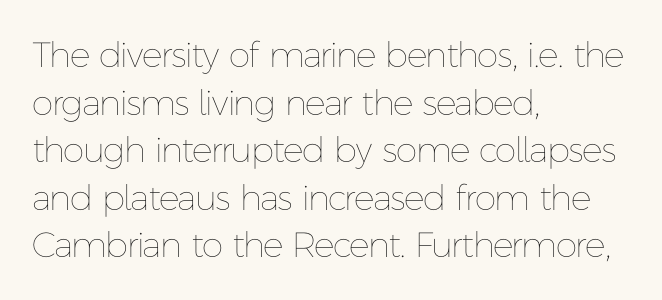
The image shows 35 px thin type, upright; set left-aligned, normal line spacing (1.36x), normal letter spacing, not underlined; low stroke contrast and a medium x-height.
